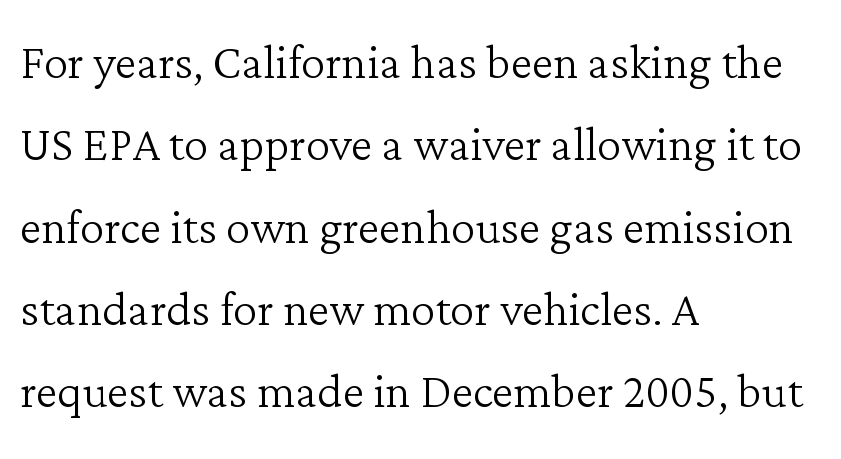
{"serif": "yes", "italic": "no", "bold": "no", "weight": "light", "width": "normal", "stroke_contrast": "low", "x_height": "medium", "monospaced": "no", "underline": "no", "align": "left", "line_spacing": "normal", "line_spacing_ratio": 1.35, "letter_spacing": "normal", "letter_spacing_em": 0.0, "glyph_px": 61}
